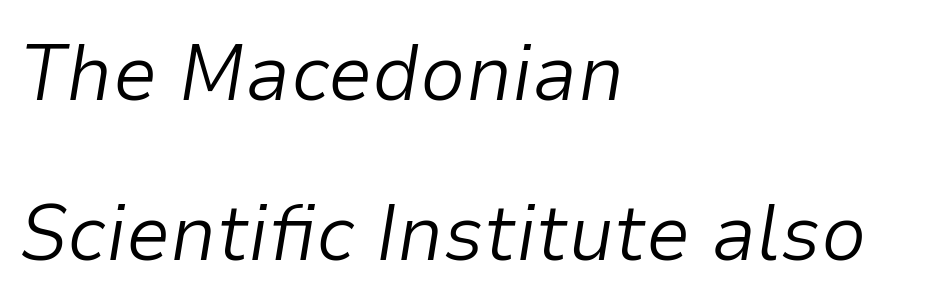
The image shows 80 px light type, italic (leaning right); set left-aligned, loose line spacing (2.0x), normal letter spacing, not underlined; low stroke contrast and a medium x-height.
